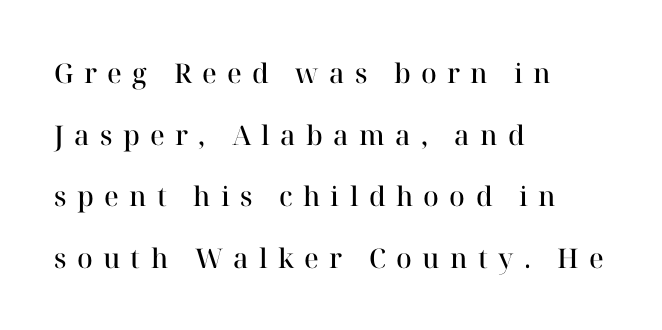
Q: Is the text bold? A: Semi-bold.
Q: Is the text italic (slanted)? A: No, it is upright.
Q: Is the text underlined? A: No.
Q: How is the paragraph aligned? A: Left-aligned.
Q: Is the spacing between letters normal or unusually wide? A: Unusually wide.
Q: Is the spacing between lines tight, normal or loose? A: Loose.
